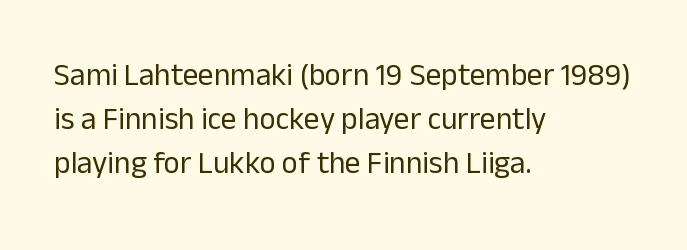
Q: Is the text bold? A: No.
Q: Is the text italic (slanted)? A: No, it is upright.
Q: Is the typeface a serif or a sans-serif typeface? A: Sans-serif.
Q: Is the text underlined? A: No.
Q: How is the paragraph aligned? A: Left-aligned.
Q: Is the spacing between letters normal or unusually wide? A: Normal.
Q: Is the spacing between lines tight, normal or loose? A: Normal.
Q: Width (condensed, normal, or wide)? A: Normal.
Q: Stroke contrast? A: Low.
Q: x-height? A: Medium.
Q: Monospaced? A: No.
